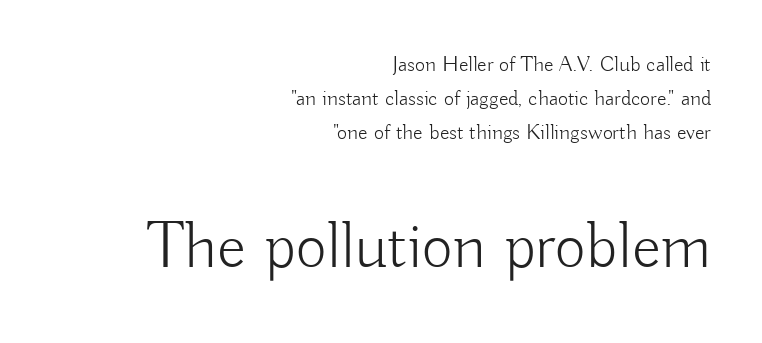
The image shows 67 px light sans-serif type, upright; set right-aligned, normal line spacing (1.54x), normal letter spacing, not underlined; the second (bottom) block is 3.05x larger; low stroke contrast and a small x-height.
